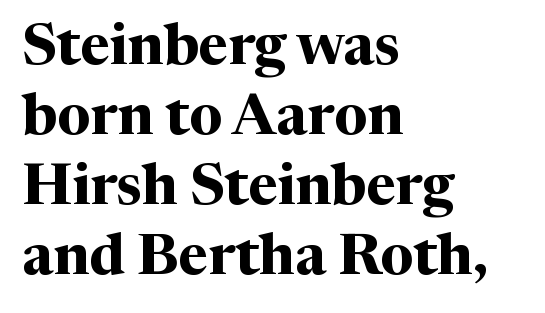
Q: Is the text bold? A: Yes.
Q: Is the text italic (slanted)? A: No, it is upright.
Q: Is the typeface a serif or a sans-serif typeface? A: Serif.
Q: Is the text underlined? A: No.
Q: How is the paragraph aligned? A: Left-aligned.
Q: Is the spacing between letters normal or unusually wide? A: Normal.
Q: Width (condensed, normal, or wide)? A: Normal.
Q: Stroke contrast? A: Medium.
Q: x-height? A: Medium.
Q: Monospaced? A: No.
